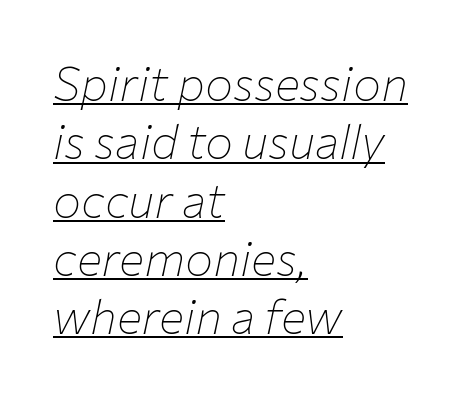
{"italic": "yes", "lean": "right", "slant_degrees": 12, "bold": "no", "weight": "thin", "width": "normal", "stroke_contrast": "low", "x_height": "medium", "monospaced": "no", "underline": "yes", "align": "left", "line_spacing_ratio": 1.24, "letter_spacing": "normal", "letter_spacing_em": 0.0, "glyph_px": 47}
